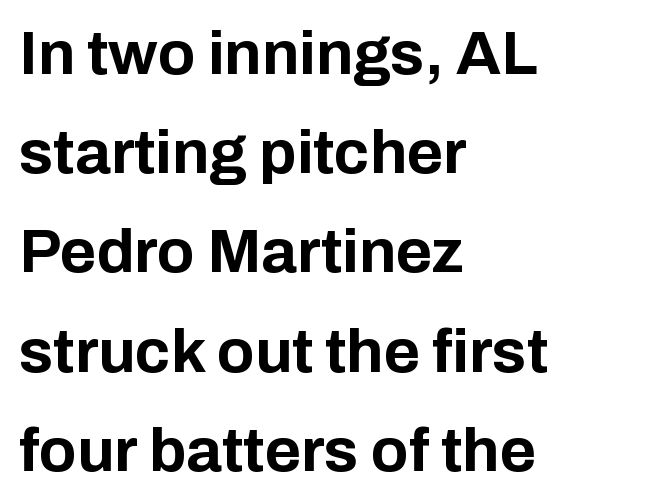
{"serif": "no", "italic": "no", "bold": "yes", "weight": "bold", "width": "normal", "stroke_contrast": "low", "x_height": "medium", "monospaced": "no", "underline": "no", "align": "left", "line_spacing": "normal", "line_spacing_ratio": 1.6, "letter_spacing": "normal", "letter_spacing_em": 0.0, "glyph_px": 62}
